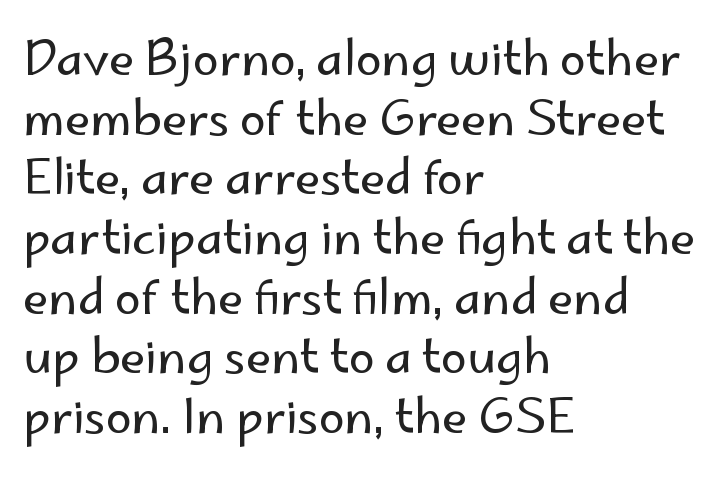
{"serif": "no", "italic": "no", "bold": "no", "weight": "regular", "width": "normal", "stroke_contrast": "low", "x_height": "small", "monospaced": "no", "underline": "no", "align": "left", "line_spacing": "normal", "line_spacing_ratio": 1.27, "letter_spacing": "normal", "letter_spacing_em": 0.0, "glyph_px": 47}
